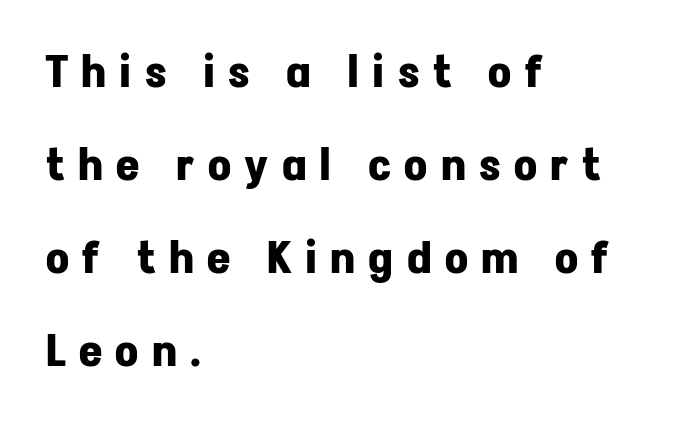
{"serif": "no", "italic": "no", "bold": "yes", "weight": "bold", "width": "normal", "stroke_contrast": "low", "x_height": "medium", "monospaced": "no", "underline": "no", "align": "left", "line_spacing": "loose", "line_spacing_ratio": 2.07, "letter_spacing": "wide", "letter_spacing_em": 0.3, "glyph_px": 45}
